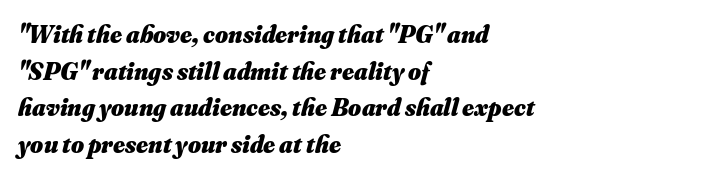
{"italic": "yes", "lean": "right", "slant_degrees": 16, "bold": "yes", "underline": "no", "align": "left", "line_spacing": "normal", "line_spacing_ratio": 1.47, "letter_spacing": "normal", "letter_spacing_em": 0.0, "glyph_px": 25}
